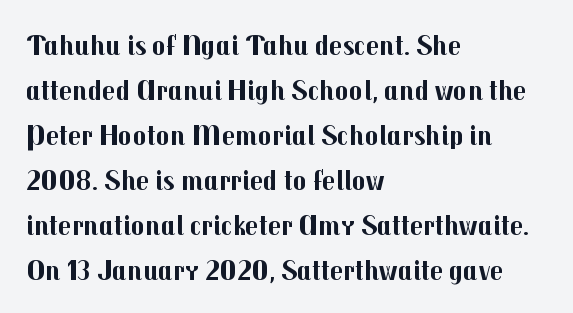
{"serif": "no", "italic": "no", "bold": "yes", "weight": "bold", "width": "normal", "stroke_contrast": "medium", "x_height": "medium", "monospaced": "no", "underline": "no", "align": "left", "line_spacing": "normal", "line_spacing_ratio": 1.55, "letter_spacing": "normal", "letter_spacing_em": 0.0, "glyph_px": 29}
